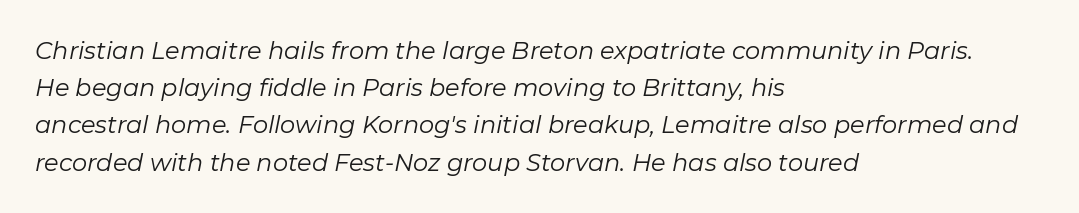
The letterforms sit shoulder to shoulder at normal distance. Stroke thickness stays within the range of a standard reading face or lighter. This rendering features lettering with no underline. Rows of type keep a routine distance in the vertical direction. Compared with a centered layout, this one pins lines to the left instead. The rendering applies a slant to the glyphs.
